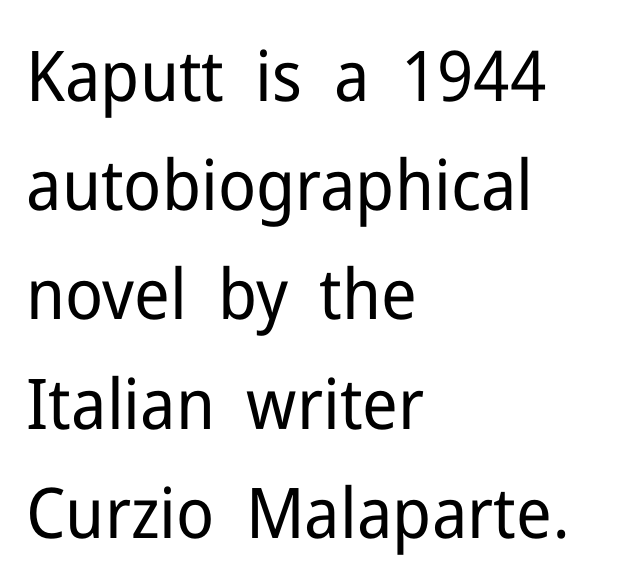
{"serif": "no", "italic": "no", "bold": "no", "weight": "regular", "width": "normal", "stroke_contrast": "low", "x_height": "medium", "monospaced": "no", "underline": "no", "align": "left", "line_spacing": "normal", "line_spacing_ratio": 1.56, "letter_spacing": "normal", "letter_spacing_em": 0.0, "glyph_px": 70}
